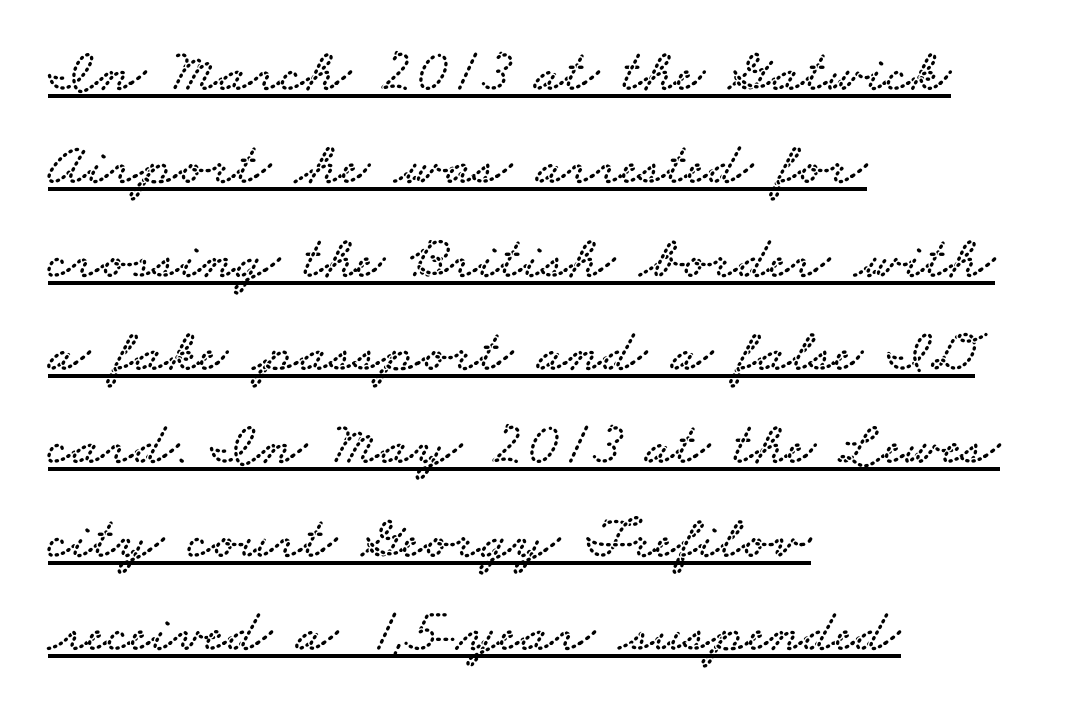
{"serif": "yes", "width": "wide", "stroke_contrast": "low", "x_height": "small", "monospaced": "no", "underline": "yes", "align": "left", "line_spacing": "normal", "line_spacing_ratio": 1.53, "letter_spacing": "normal", "letter_spacing_em": 0.0, "glyph_px": 61}
